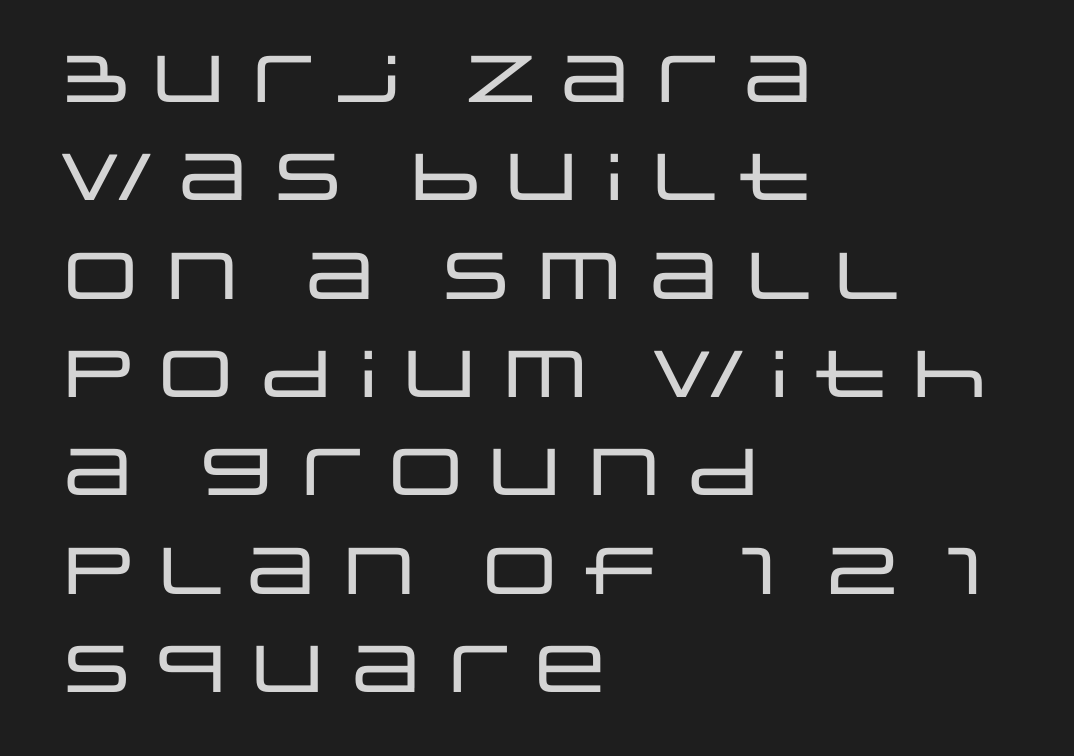
Q: Is the text italic (slanted)? A: No, it is upright.
Q: Is the typeface a serif or a sans-serif typeface? A: Sans-serif.
Q: Is the text underlined? A: No.
Q: How is the paragraph aligned? A: Left-aligned.
Q: Is the spacing between letters normal or unusually wide? A: Normal.
Q: Is the spacing between lines tight, normal or loose? A: Normal.
Q: Width (condensed, normal, or wide)? A: Wide.
Q: Stroke contrast? A: Low.
Q: x-height? A: Large.
Q: Monospaced? A: No.
